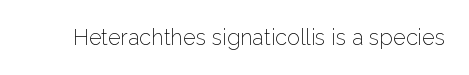
Q: Is the text bold? A: No.
Q: Is the text italic (slanted)? A: No, it is upright.
Q: Is the text underlined? A: No.
Q: Is the spacing between letters normal or unusually wide? A: Normal.
